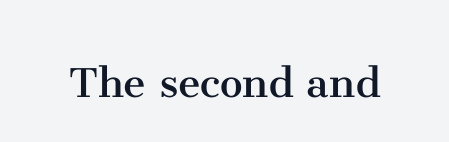
Bold? No — there's no thickening of the strokes. If you drew a line through each stem, it would be perfectly vertical. Each letter keeps its own natural width here, so spacing adapts to shape. What stands out about the letter spacing? Nothing — it is the standard amount. These lines are composed in type with serifs. Only glyphs here, with clear space below each row.
